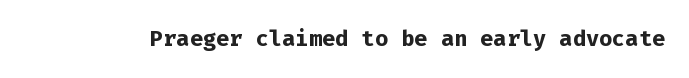
{"italic": "no", "bold": "yes", "underline": "no", "letter_spacing": "normal", "letter_spacing_em": 0.0, "glyph_px": 22}
